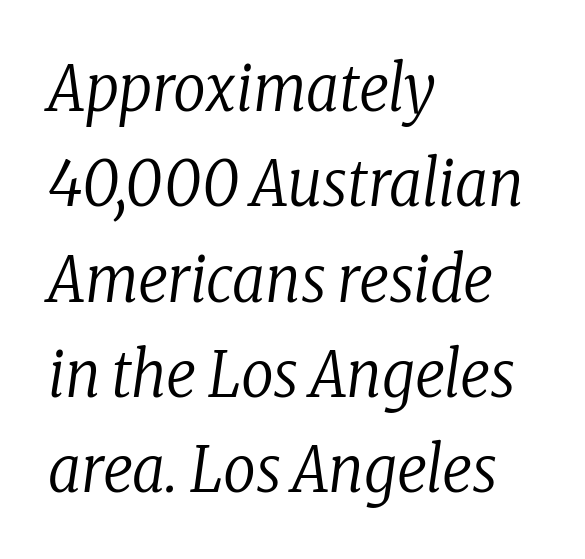
The image shows 64 px regular-weight, condensed serif type, italic (leaning right); set left-aligned, normal line spacing (1.49x), normal letter spacing, not underlined; low stroke contrast and a medium x-height.
